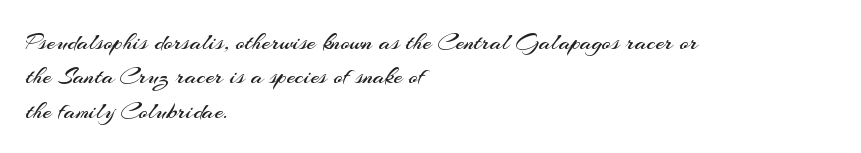
The image shows 25 px text type; set left-aligned, normal line spacing (1.38x), normal letter spacing, not underlined.
